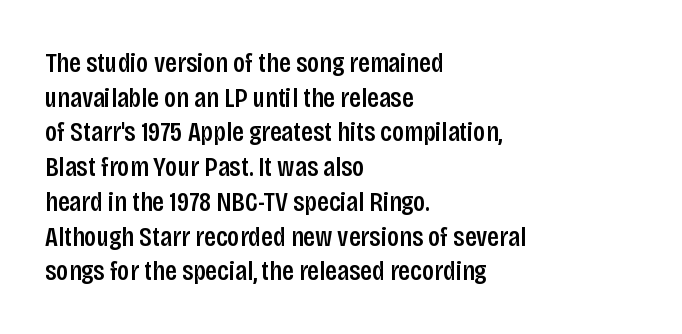
The image shows 28 px semibold, condensed sans-serif type, upright; set left-aligned, line spacing 1.24x, normal letter spacing, not underlined; low stroke contrast and a large x-height.
